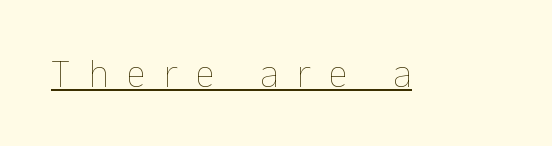
{"italic": "no", "bold": "no", "weight": "thin", "width": "normal", "stroke_contrast": "low", "x_height": "medium", "monospaced": "no", "underline": "yes", "letter_spacing": "wide", "letter_spacing_em": 0.47, "glyph_px": 39}
